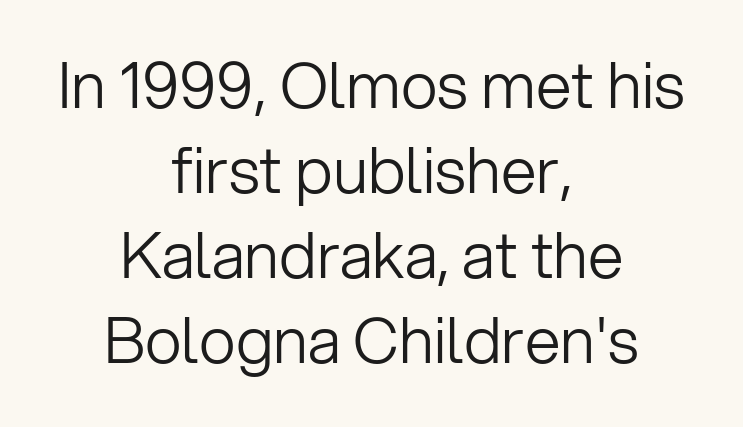
Q: Is the text bold? A: No.
Q: Is the text italic (slanted)? A: No, it is upright.
Q: Is the typeface a serif or a sans-serif typeface? A: Sans-serif.
Q: Is the text underlined? A: No.
Q: How is the paragraph aligned? A: Centered.
Q: Is the spacing between letters normal or unusually wide? A: Normal.
Q: Is the spacing between lines tight, normal or loose? A: Normal.
Q: Width (condensed, normal, or wide)? A: Normal.
Q: Stroke contrast? A: Low.
Q: x-height? A: Medium.
Q: Monospaced? A: No.
